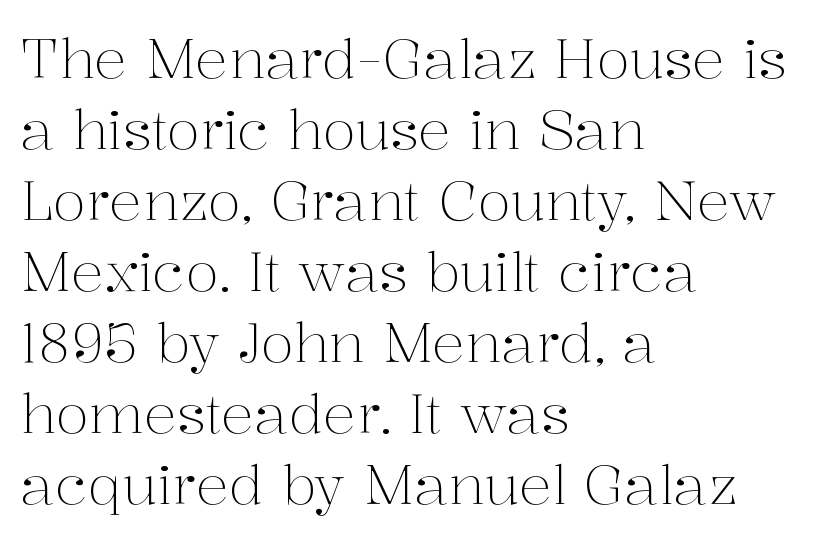
Q: Is the text bold? A: No.
Q: Is the text italic (slanted)? A: No, it is upright.
Q: Is the typeface a serif or a sans-serif typeface? A: Serif.
Q: Is the text underlined? A: No.
Q: How is the paragraph aligned? A: Left-aligned.
Q: Is the spacing between letters normal or unusually wide? A: Normal.
Q: Is the spacing between lines tight, normal or loose? A: Normal.
Q: Width (condensed, normal, or wide)? A: Normal.
Q: Stroke contrast? A: Medium.
Q: x-height? A: Medium.
Q: Monospaced? A: No.
